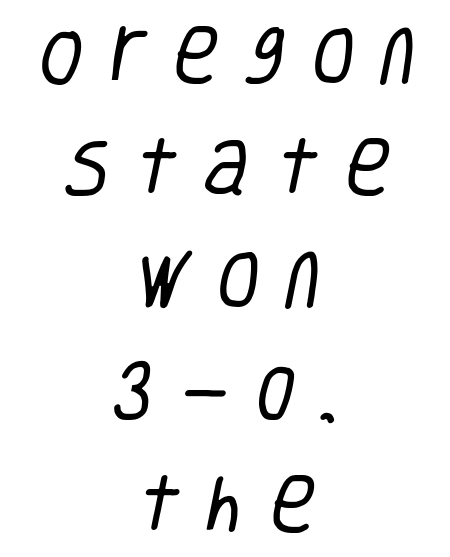
Beneath every word, the page is bare. The text block is weighted toward neither margin, spreading evenly from the middle. A typesetter would call this heavily tracked-out type. On a weight scale, this lands at 450 or below. No feet cap the strokes, marking this as sans-serif type.
